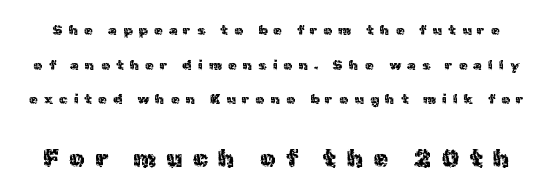
The image shows 24 px text type, upright; set loose line spacing (2.48x), unusually wide letter spacing (+0.44 em), not underlined; the second (bottom) block is 1.71x larger.
